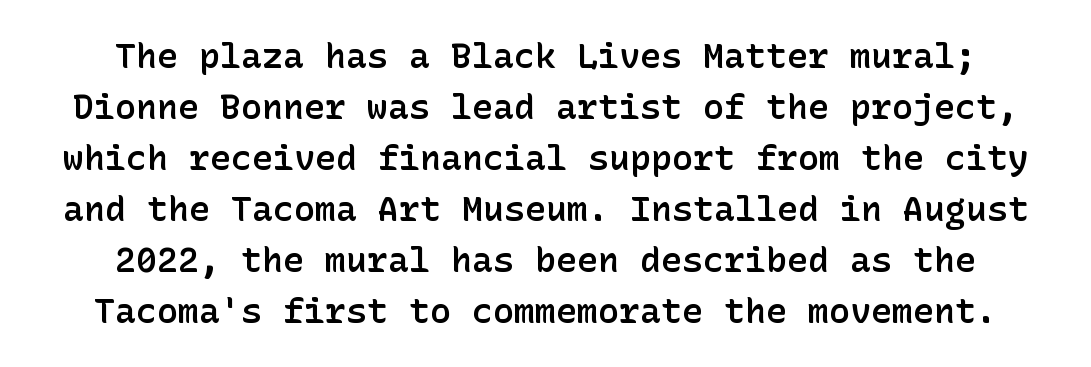
{"serif": "no", "italic": "no", "bold": "semi", "weight": "semibold", "width": "normal", "stroke_contrast": "low", "x_height": "medium", "underline": "no", "align": "center", "line_spacing": "normal", "line_spacing_ratio": 1.46, "letter_spacing": "normal", "letter_spacing_em": 0.0, "glyph_px": 35}
